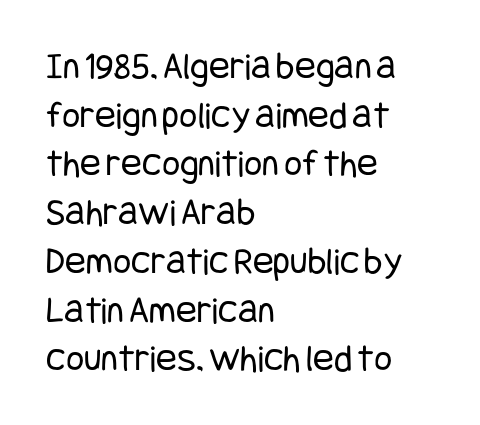
The image shows 39 px regular-weight, condensed sans-serif type, upright; set left-aligned, normal line spacing (1.25x), normal letter spacing, not underlined; low stroke contrast and a large x-height.
